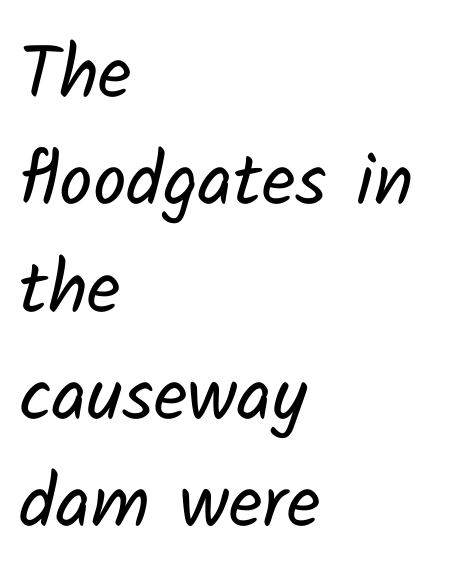
The glyphs in this specimen are sans serif. Compared with a typical body face, this is equally light or lighter still. Students, observe: this is what conventionally led text looks like. The gaps between neighbouring characters are ordinary and unremarkable.
